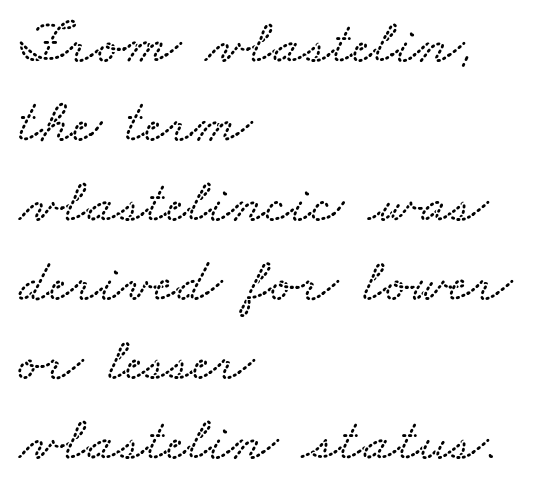
The image shows 62 px wide type; set left-aligned, normal line spacing (1.28x), normal letter spacing, not underlined; low stroke contrast and a small x-height.
